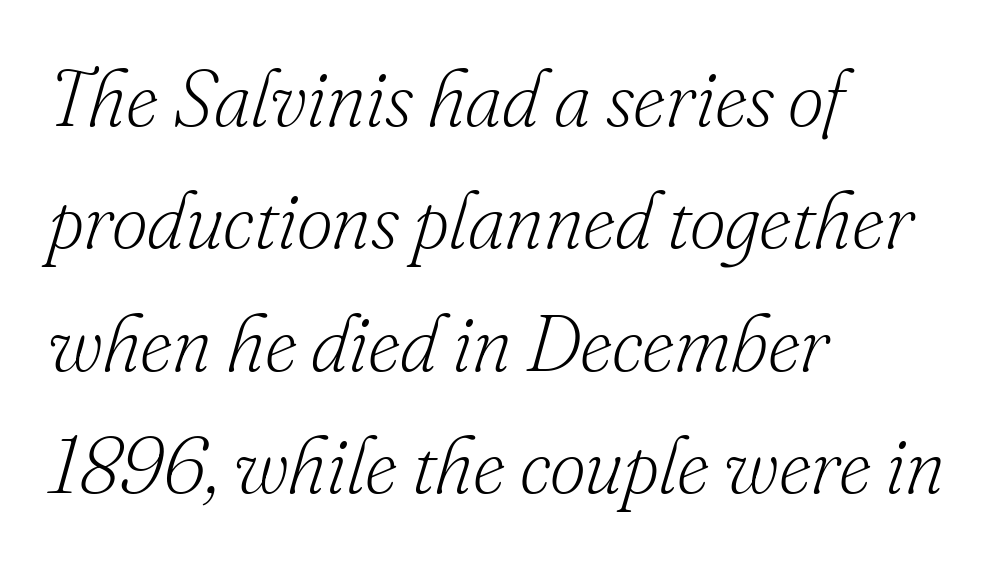
This rendering leaves character spacing at its baseline value. Lines of text with bare space underneath. Each line starts at the same left margin while the right side varies. Bold? No — there's no thickening of the strokes. Is the type slanted? Yes — the strokes lean at a clear angle. Looks like regular typesetting: each glyph gets only the width it needs.
